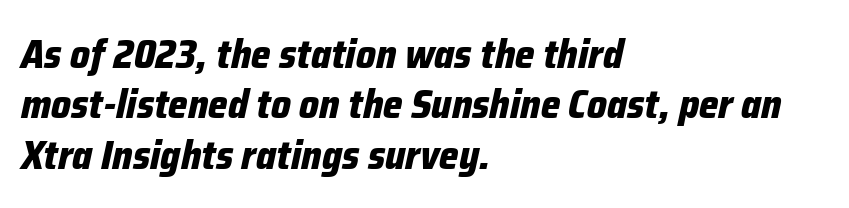
{"italic": "yes", "lean": "right", "slant_degrees": 12, "bold": "yes", "weight": "bold", "width": "condensed", "stroke_contrast": "low", "x_height": "medium", "monospaced": "no", "underline": "no", "align": "left", "line_spacing_ratio": 1.23, "letter_spacing": "normal", "letter_spacing_em": 0.0, "glyph_px": 41}
